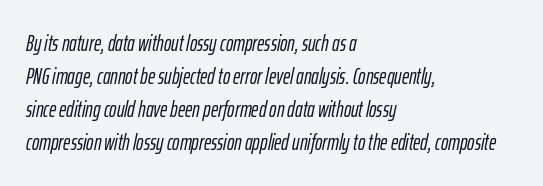
Evenly set lines give the paragraph a standard silhouette. Characters are canted at an angle relative to the baseline's perpendicular. Between one letter and the next there's only the usual sliver of space. Decoration check: the copy has no underline. This sample is left-justified, so line endings fall wherever the words run out.
